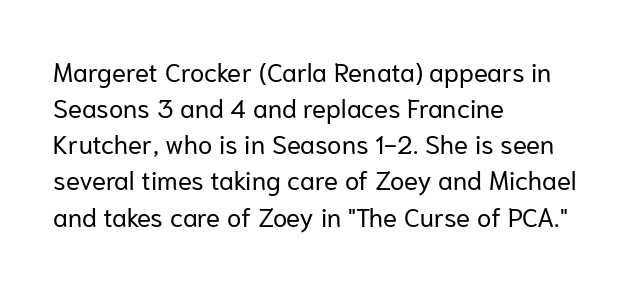
{"italic": "no", "bold": "no", "underline": "no", "align": "left", "line_spacing": "normal", "line_spacing_ratio": 1.39, "letter_spacing": "normal", "letter_spacing_em": 0.0, "glyph_px": 26}
